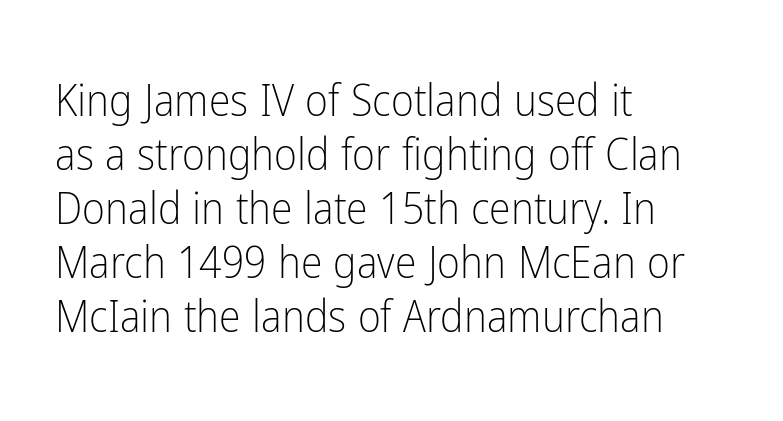
Bold? No — there's no thickening of the strokes. The paragraph shown leans on its left margin. The face used here is proportionally spaced, like ordinary book or web type. The space beneath each line is pristine and unruled. Regarding serifs, this sample does without them. Compared with typical body copy, the letter spacing here is the same.
